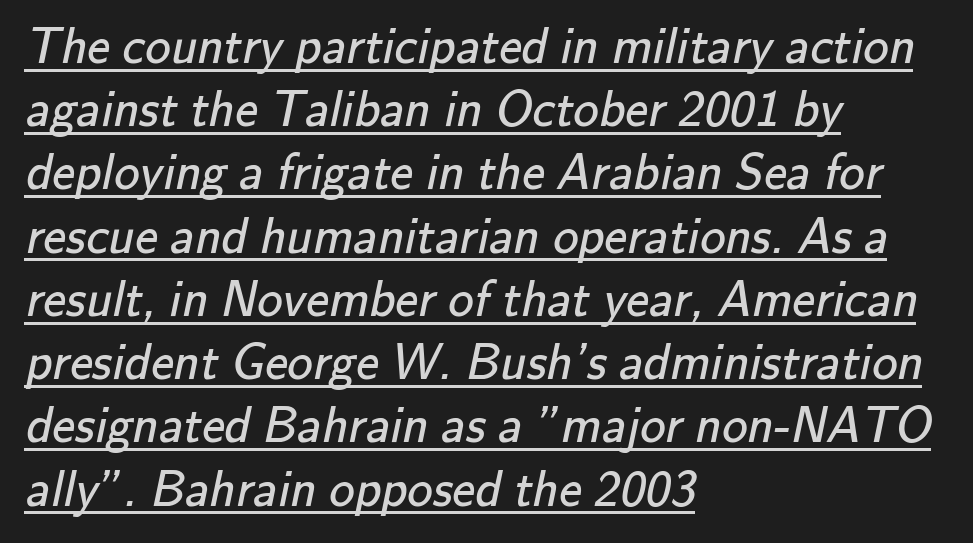
The image shows 51 px regular-weight sans-serif type; set left-aligned, line spacing 1.24x, normal letter spacing, underlined; low stroke contrast and a small x-height.
